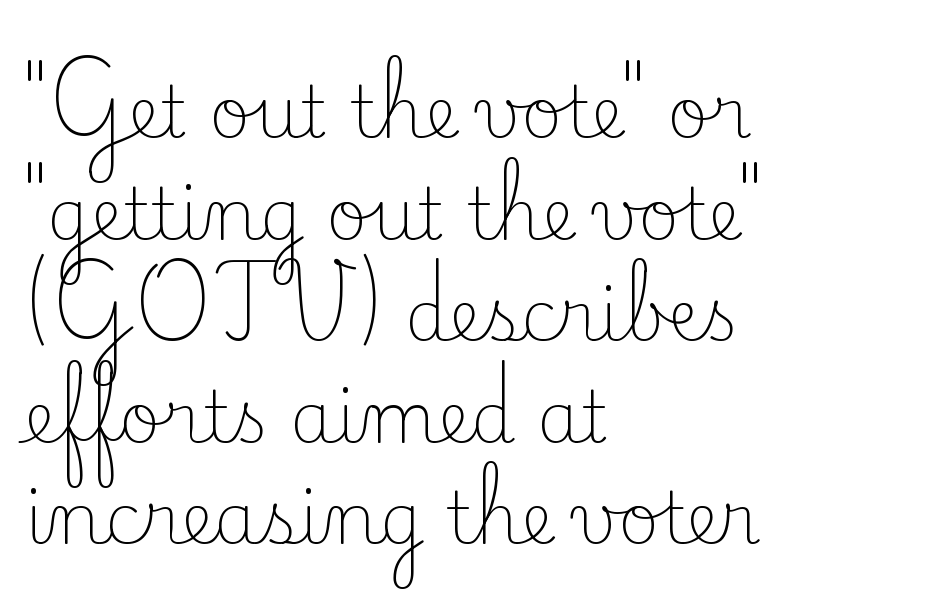
Q: Is the text bold? A: No.
Q: Is the text italic (slanted)? A: No, it is upright.
Q: Is the typeface a serif or a sans-serif typeface? A: Serif.
Q: Is the text underlined? A: No.
Q: How is the paragraph aligned? A: Left-aligned.
Q: Is the spacing between letters normal or unusually wide? A: Normal.
Q: Is the spacing between lines tight, normal or loose? A: Normal.
Q: Width (condensed, normal, or wide)? A: Normal.
Q: Stroke contrast? A: Low.
Q: x-height? A: Small.
Q: Monospaced? A: No.
